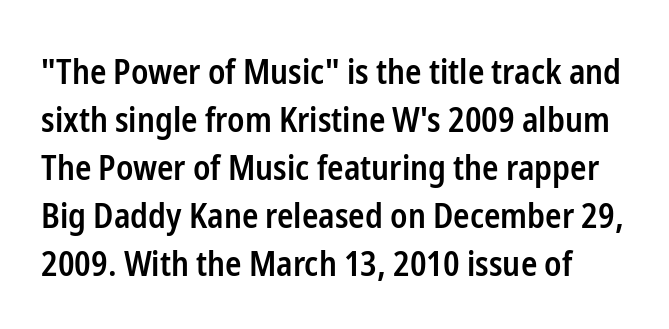
The image shows 34 px semibold, condensed sans-serif type, upright; set normal line spacing (1.41x), normal letter spacing, not underlined; low stroke contrast and a medium x-height.
